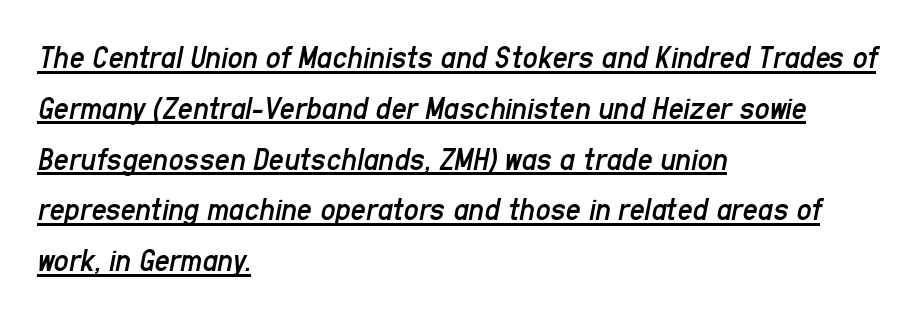
{"italic": "yes", "lean": "right", "slant_degrees": 11, "bold": "no", "weight": "regular", "width": "condensed", "stroke_contrast": "low", "x_height": "medium", "monospaced": "no", "underline": "yes", "align": "left", "line_spacing": "normal", "line_spacing_ratio": 1.54, "letter_spacing": "normal", "letter_spacing_em": 0.0, "glyph_px": 33}
